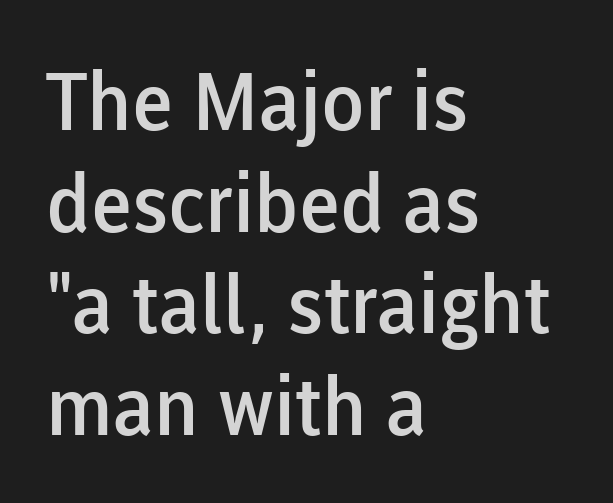
{"serif": "no", "italic": "no", "bold": "semi", "weight": "semibold", "width": "normal", "stroke_contrast": "low", "x_height": "medium", "monospaced": "no", "underline": "no", "align": "left", "line_spacing": "normal", "line_spacing_ratio": 1.27, "letter_spacing": "normal", "letter_spacing_em": 0.0, "glyph_px": 80}
